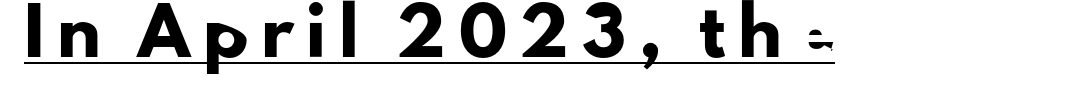
Is there an underline? Yes — a line sits under the letters. Style check: upright. Here the designer chose a conventional face with non-uniform glyph widths. The designer went with a sans here, leaving each stem footless.
